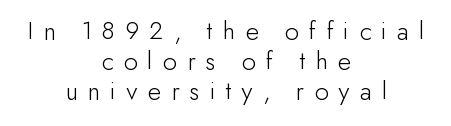
Q: Is the text bold? A: No.
Q: Is the text italic (slanted)? A: No, it is upright.
Q: Is the text underlined? A: No.
Q: How is the paragraph aligned? A: Centered.
Q: Is the spacing between letters normal or unusually wide? A: Unusually wide.
Q: Is the spacing between lines tight, normal or loose? A: Tight.
